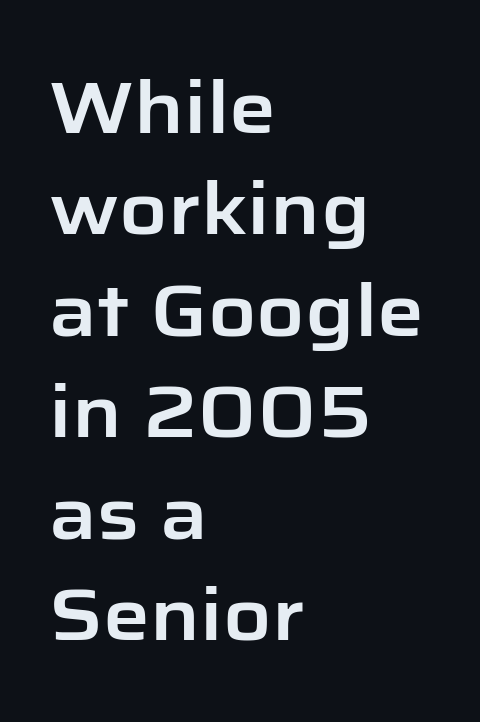
The image shows 74 px sans-serif type, upright; set left-aligned, normal line spacing (1.37x), normal letter spacing, not underlined; low stroke contrast and a medium x-height.
